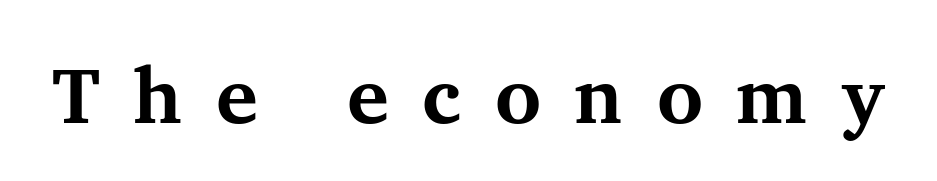
Q: Is the text bold? A: Yes.
Q: Is the text italic (slanted)? A: No, it is upright.
Q: Is the typeface a serif or a sans-serif typeface? A: Serif.
Q: Is the text underlined? A: No.
Q: Is the spacing between letters normal or unusually wide? A: Unusually wide.
Q: Width (condensed, normal, or wide)? A: Normal.
Q: Stroke contrast? A: Medium.
Q: x-height? A: Medium.
Q: Monospaced? A: No.
